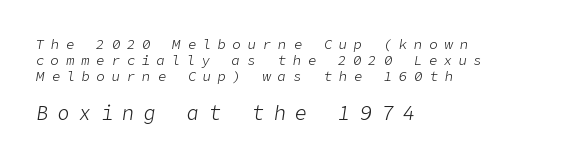
{"italic": "yes", "lean": "right", "slant_degrees": 9, "bold": "no", "underline": "no", "align": "left", "line_spacing_ratio": 1.16, "letter_spacing": "wide", "letter_spacing_em": 0.48, "larger_block": "second", "size_ratio": 1.43, "glyph_px": 20}
